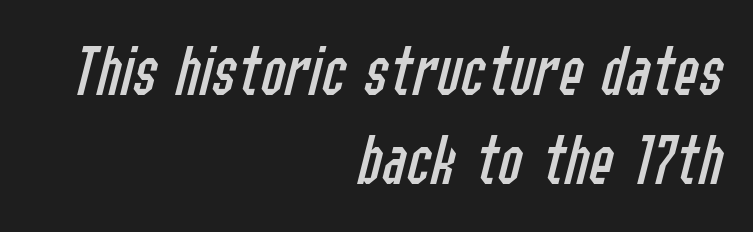
Q: Is the text bold? A: No.
Q: Is the text italic (slanted)? A: Yes, it leans right by about 14 degrees.
Q: Is the text underlined? A: No.
Q: How is the paragraph aligned? A: Right-aligned.
Q: Is the spacing between letters normal or unusually wide? A: Normal.
Q: Width (condensed, normal, or wide)? A: Condensed.
Q: Stroke contrast? A: Low.
Q: x-height? A: Medium.
Q: Monospaced? A: No.
